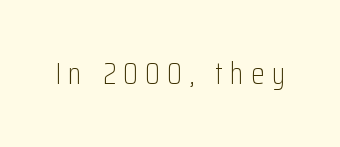
The image shows 30 px light, condensed sans-serif type, upright; set unusually wide letter spacing (+0.25 em), not underlined; low stroke contrast and a medium x-height.
